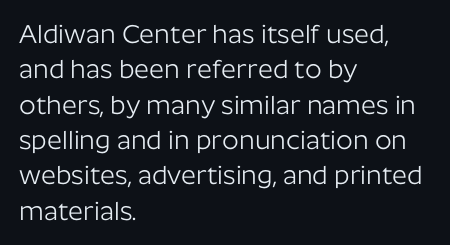
Vertically, the passage feels balanced, rows spaced as you'd expect. No italicization has been applied; the sample stays upright. A bare baseline throughout the passage. Think standard paragraph weight, or any step lighter than that.
